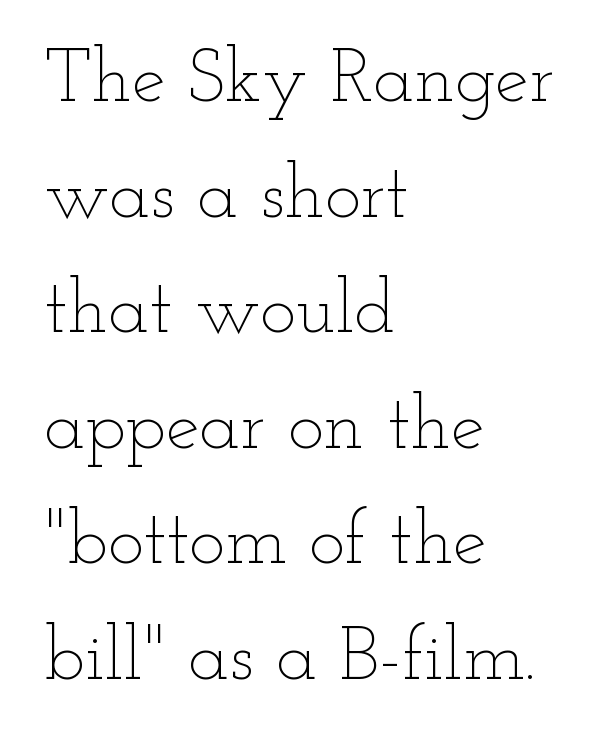
Q: Is the text bold? A: No.
Q: Is the text italic (slanted)? A: No, it is upright.
Q: Is the text underlined? A: No.
Q: How is the paragraph aligned? A: Left-aligned.
Q: Is the spacing between letters normal or unusually wide? A: Normal.
Q: Is the spacing between lines tight, normal or loose? A: Normal.
Q: Width (condensed, normal, or wide)? A: Wide.
Q: Stroke contrast? A: Low.
Q: x-height? A: Small.
Q: Monospaced? A: No.
